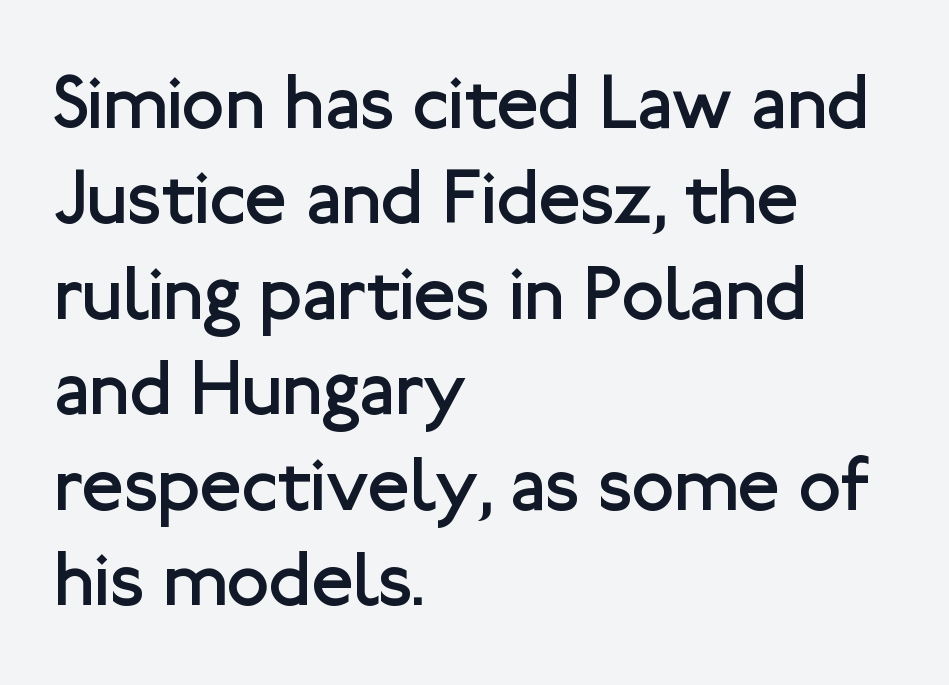
{"serif": "no", "italic": "no", "bold": "no", "weight": "regular", "width": "normal", "stroke_contrast": "low", "x_height": "medium", "monospaced": "no", "underline": "no", "align": "left", "line_spacing_ratio": 1.24, "letter_spacing": "normal", "letter_spacing_em": 0.0, "glyph_px": 77}
